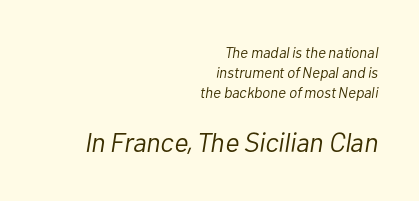
Q: Is the text bold? A: No.
Q: Is the text italic (slanted)? A: Yes, it leans right by about 10 degrees.
Q: Is the text underlined? A: No.
Q: How is the paragraph aligned? A: Right-aligned.
Q: Is the spacing between letters normal or unusually wide? A: Normal.
Q: Is the spacing between lines tight, normal or loose? A: Normal.
Q: Which block of text is set in a larger size, the first (top) or the second (bottom)? A: The second (bottom) one.
